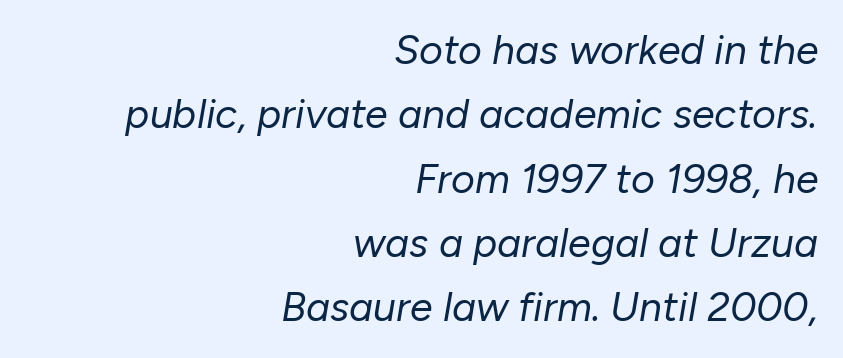
{"italic": "yes", "lean": "right", "slant_degrees": 10, "bold": "no", "weight": "regular", "width": "normal", "stroke_contrast": "low", "x_height": "medium", "monospaced": "no", "underline": "no", "align": "right", "line_spacing": "normal", "line_spacing_ratio": 1.57, "letter_spacing": "normal", "letter_spacing_em": 0.0, "glyph_px": 41}
